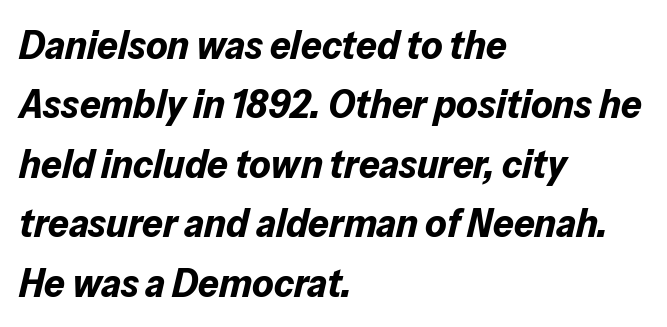
{"italic": "yes", "lean": "right", "slant_degrees": 13, "bold": "yes", "weight": "bold", "width": "normal", "stroke_contrast": "low", "x_height": "medium", "monospaced": "no", "underline": "no", "align": "left", "line_spacing": "normal", "line_spacing_ratio": 1.45, "letter_spacing": "normal", "letter_spacing_em": 0.0, "glyph_px": 41}
